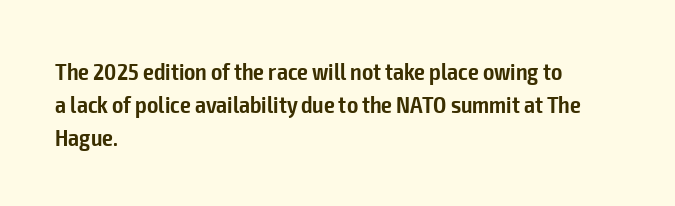
The image shows 24 px text type, upright; set left-aligned, normal line spacing (1.37x), normal letter spacing, not underlined.
